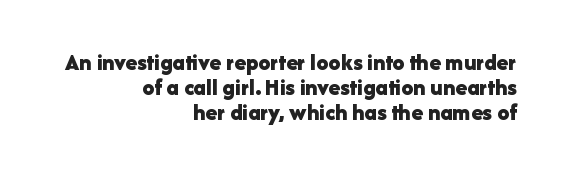
Q: Is the text bold? A: Yes.
Q: Is the text italic (slanted)? A: No, it is upright.
Q: Is the text underlined? A: No.
Q: How is the paragraph aligned? A: Right-aligned.
Q: Is the spacing between letters normal or unusually wide? A: Normal.
Q: Is the spacing between lines tight, normal or loose? A: Tight.
